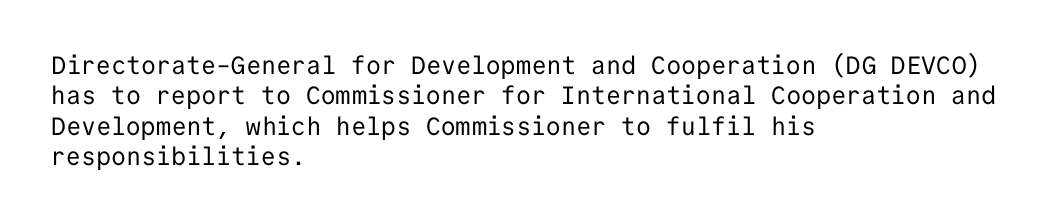
{"italic": "no", "bold": "no", "underline": "no", "align": "left", "line_spacing_ratio": 1.22, "letter_spacing": "normal", "letter_spacing_em": 0.0, "glyph_px": 25}
